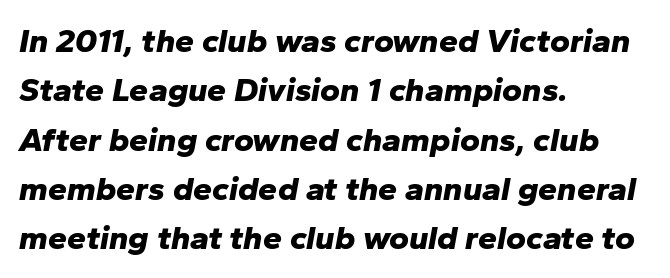
Unmarked baselines from the first word to the last. Compared with ordinary roman type, these characters are visibly tilted. A classic flush-left, rag-right setting is used for this passage. The type is set solid horizontally, with unmodified tracking. This sample keeps an unexceptional amount of space between lines. These lines are rendered in a variable-pitch font.
